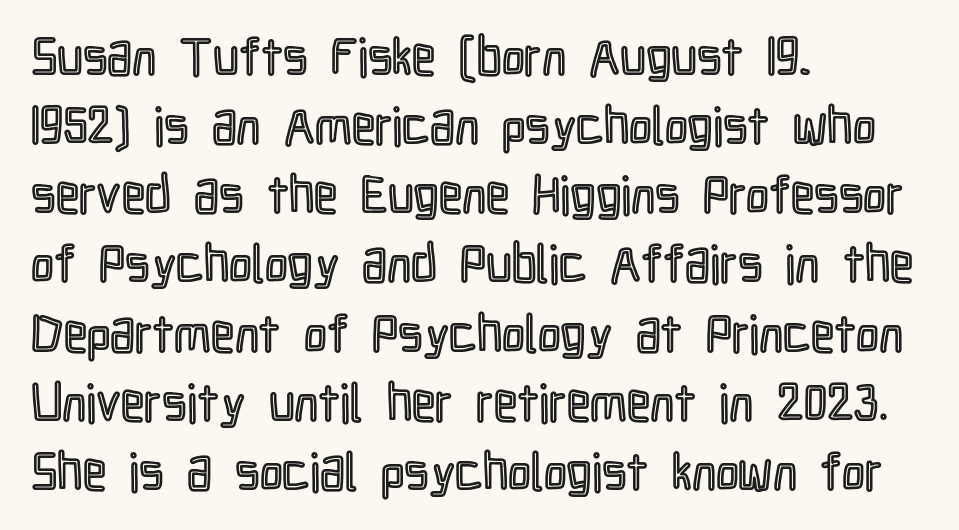
Glance below the letters and you will spot only blank space. The face used here is proportionally spaced, like ordinary book or web type. This sample is left-justified, so line endings fall wherever the words run out. Honestly, the letter spacing is just normal — you wouldn't notice it. The letters stand straight up with perfectly vertical stems.
